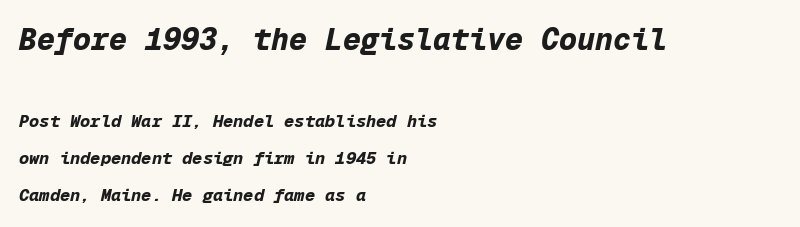
Q: Is the text bold? A: Yes.
Q: Is the text italic (slanted)? A: Yes, it leans right by about 12 degrees.
Q: Is the text underlined? A: No.
Q: How is the paragraph aligned? A: Left-aligned.
Q: Is the spacing between letters normal or unusually wide? A: Normal.
Q: Is the spacing between lines tight, normal or loose? A: Loose.
Q: Which block of text is set in a larger size, the first (top) or the second (bottom)? A: The first (top) one.
Q: Width (condensed, normal, or wide)? A: Normal.
Q: Stroke contrast? A: Low.
Q: x-height? A: Medium.
Q: Monospaced? A: Yes.
